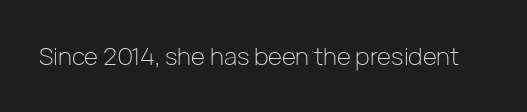
Only glyphs here, with clear space below each row. Notice how the stems are strictly vertical — no italics here. Between one letter and the next there's only the usual sliver of space. Is this a heavy cut? Hardly; it is regular or lighter.
